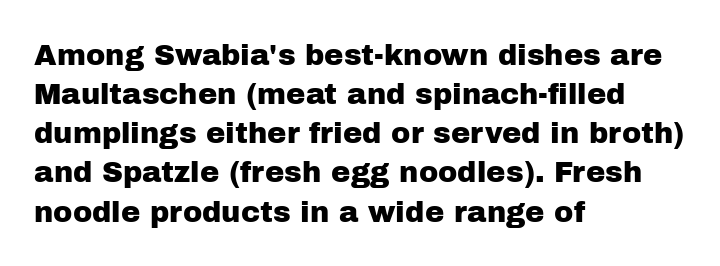
Q: Is the text italic (slanted)? A: No, it is upright.
Q: Is the typeface a serif or a sans-serif typeface? A: Sans-serif.
Q: Is the text underlined? A: No.
Q: How is the paragraph aligned? A: Left-aligned.
Q: Is the spacing between letters normal or unusually wide? A: Normal.
Q: Is the spacing between lines tight, normal or loose? A: Normal.
Q: Width (condensed, normal, or wide)? A: Normal.
Q: Stroke contrast? A: Low.
Q: x-height? A: Medium.
Q: Monospaced? A: No.
